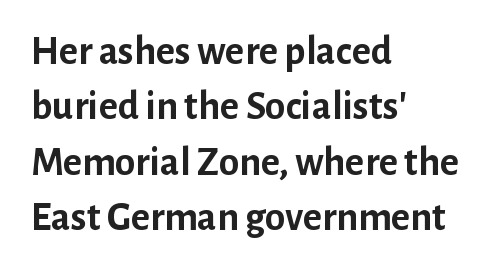
{"serif": "no", "italic": "no", "bold": "yes", "weight": "semibold", "width": "normal", "stroke_contrast": "low", "x_height": "medium", "monospaced": "no", "underline": "no", "align": "left", "line_spacing": "normal", "line_spacing_ratio": 1.35, "letter_spacing": "normal", "letter_spacing_em": 0.0, "glyph_px": 41}
